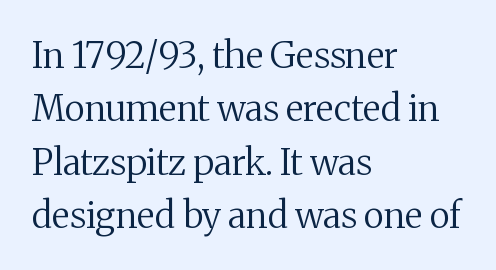
Q: Is the text bold? A: No.
Q: Is the text italic (slanted)? A: No, it is upright.
Q: Is the typeface a serif or a sans-serif typeface? A: Serif.
Q: Is the text underlined? A: No.
Q: How is the paragraph aligned? A: Left-aligned.
Q: Is the spacing between letters normal or unusually wide? A: Normal.
Q: Is the spacing between lines tight, normal or loose? A: Normal.
Q: Width (condensed, normal, or wide)? A: Normal.
Q: Stroke contrast? A: Medium.
Q: x-height? A: Medium.
Q: Monospaced? A: No.
